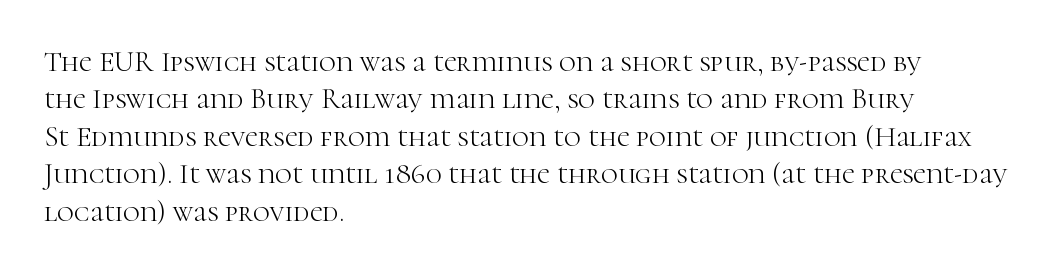
The image shows 29 px light serif type, upright; set left-aligned, normal line spacing (1.29x), normal letter spacing, not underlined; high stroke contrast and a medium x-height.
